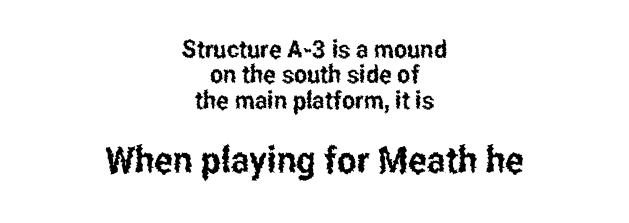
Q: Is the text italic (slanted)? A: No, it is upright.
Q: Is the typeface a serif or a sans-serif typeface? A: Sans-serif.
Q: Is the text underlined? A: No.
Q: How is the paragraph aligned? A: Centered.
Q: Is the spacing between letters normal or unusually wide? A: Normal.
Q: Is the spacing between lines tight, normal or loose? A: Tight.
Q: Which block of text is set in a larger size, the first (top) or the second (bottom)? A: The second (bottom) one.
Q: Width (condensed, normal, or wide)? A: Condensed.
Q: Stroke contrast? A: Low.
Q: x-height? A: Medium.
Q: Monospaced? A: No.
